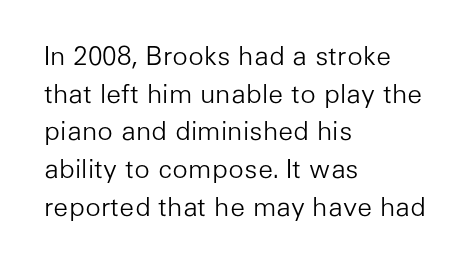
This sample is left-justified, so line endings fall wherever the words run out. Short note: letters normally spaced. These lines were composed using upright roman letters. Nothing heavy about these letters — not bold at all. The glyphs are unaccompanied by any horizontal stroke below them. Quick note: interline space is typical.
